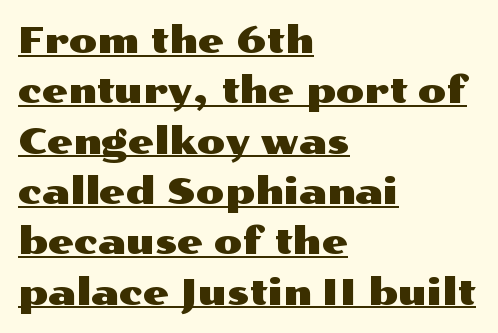
{"serif": "no", "italic": "no", "width": "wide", "stroke_contrast": "medium", "x_height": "medium", "monospaced": "no", "underline": "yes", "align": "left", "line_spacing": "normal", "line_spacing_ratio": 1.36, "letter_spacing": "normal", "letter_spacing_em": 0.0, "glyph_px": 37}
